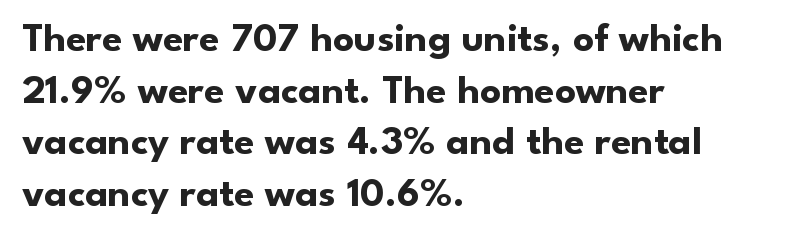
Rendered with straight, roman letterforms. Compared with typical paragraphs, the rows here are spaced about the same. Spacing between characters is what you'd get straight out of the box. Bare-footed words on every line.
